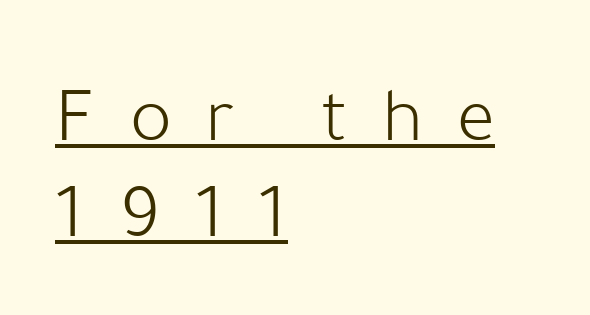
Q: Is the text bold? A: No.
Q: Is the text italic (slanted)? A: No, it is upright.
Q: Is the typeface a serif or a sans-serif typeface? A: Sans-serif.
Q: Is the text underlined? A: Yes.
Q: How is the paragraph aligned? A: Left-aligned.
Q: Is the spacing between letters normal or unusually wide? A: Unusually wide.
Q: Width (condensed, normal, or wide)? A: Normal.
Q: Stroke contrast? A: Low.
Q: x-height? A: Medium.
Q: Monospaced? A: No.
